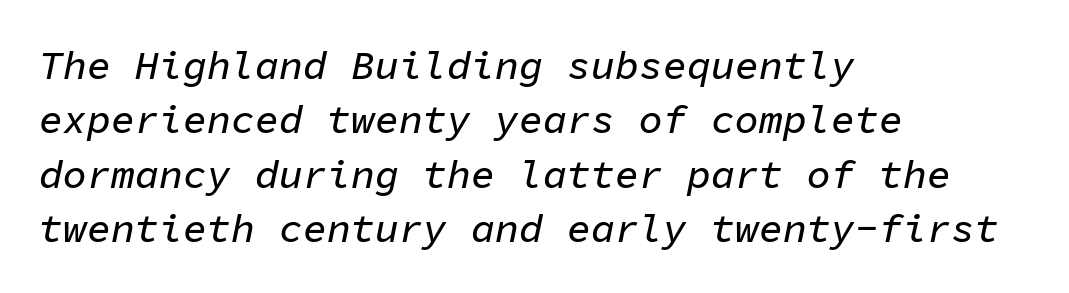
This sample is left-justified, so line endings fall wherever the words run out. Here the designer chose a console-style face with uniform glyph widths. Baseline-to-baseline distance is the conventional proportion of letter height. Descender tails drop into unmarked territory. The face used here is rendered with its standard letterfit.
